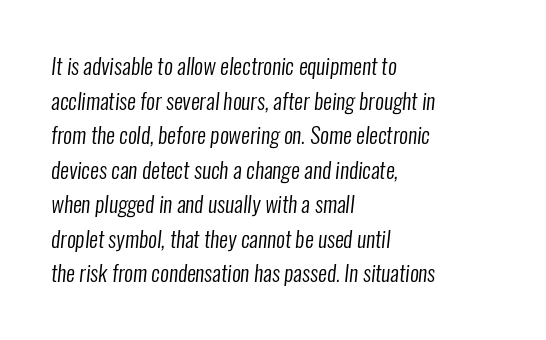
Stroke mass is kept to a normal reading level or below. Whoever set this chose a conventional vertical rhythm. A bare baseline throughout the passage. Short and long lines alike share a common starting point at left.
